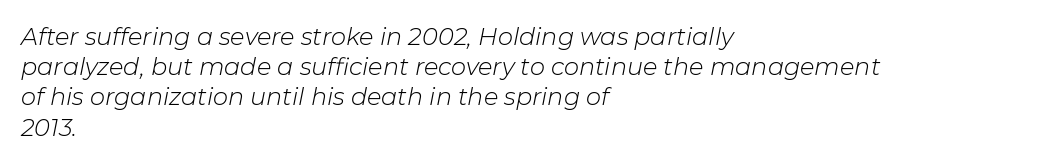
Spacing between characters is what you'd get straight out of the box. The strokes carry an ordinary text weight at most. Each line starts at the same left margin while the right side varies. No word sits above an underline.
